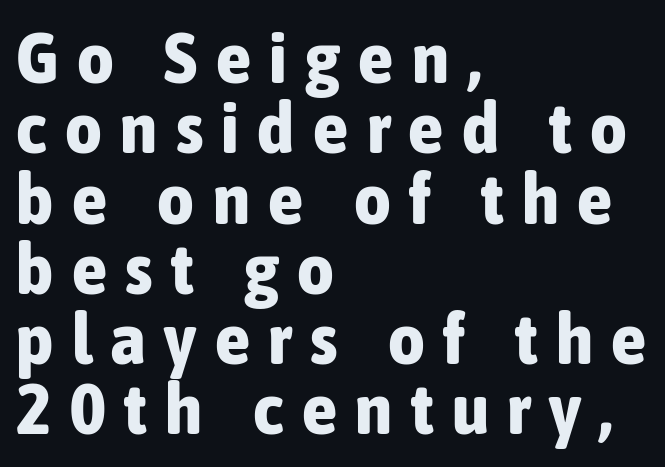
{"serif": "no", "italic": "no", "bold": "yes", "weight": "bold", "width": "condensed", "stroke_contrast": "low", "x_height": "medium", "monospaced": "no", "underline": "no", "align": "left", "line_spacing": "tight", "line_spacing_ratio": 0.99, "letter_spacing": "wide", "letter_spacing_em": 0.26, "glyph_px": 71}
